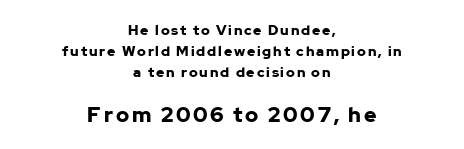
Q: Is the text bold? A: Yes.
Q: Is the text italic (slanted)? A: No, it is upright.
Q: Is the text underlined? A: No.
Q: How is the paragraph aligned? A: Centered.
Q: Is the spacing between lines tight, normal or loose? A: Normal.
Q: Which block of text is set in a larger size, the first (top) or the second (bottom)? A: The second (bottom) one.
